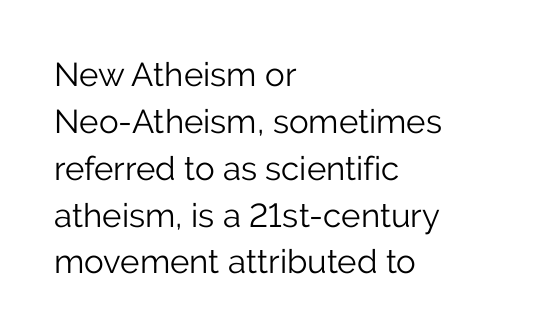
The image shows 33 px light sans-serif type, upright; set left-aligned, normal line spacing (1.42x), normal letter spacing, not underlined; low stroke contrast and a medium x-height.
